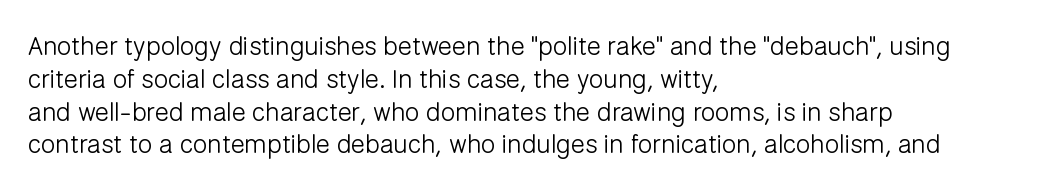
Check the space under the baseline: it is left empty. Posture: upright roman. Is the type heavy? It reads as light-to-regular instead. One-word summary of the alignment: left. The line-height multiplier appears to be the usual default.
